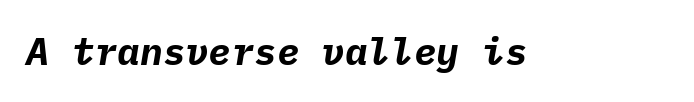
Words appear dense and cohesive because spacing is normal. The rendering applies a slant to the glyphs. Bare-footed words on every line. A typesetter would call this monospace, since all characters share one set width. Stroke thickness is high; the sample reads as a true bold.
